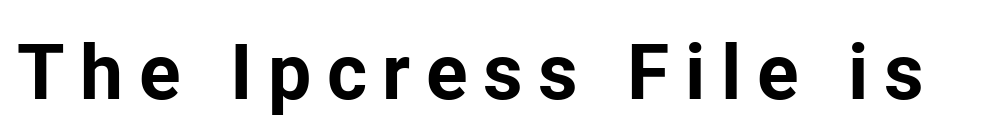
{"serif": "no", "italic": "no", "bold": "yes", "weight": "bold", "width": "normal", "stroke_contrast": "low", "x_height": "medium", "monospaced": "no", "underline": "no", "letter_spacing": "wide", "letter_spacing_em": 0.2, "glyph_px": 77}
